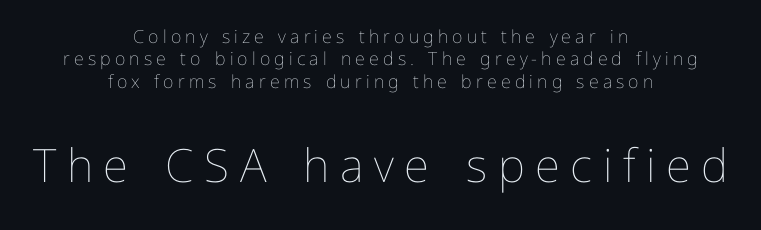
{"italic": "no", "bold": "no", "weight": "thin", "width": "normal", "stroke_contrast": "low", "x_height": "medium", "monospaced": "no", "underline": "no", "align": "center", "line_spacing_ratio": 1.24, "letter_spacing": "wide", "letter_spacing_em": 0.23, "larger_block": "second", "size_ratio": 2.56, "glyph_px": 46}
